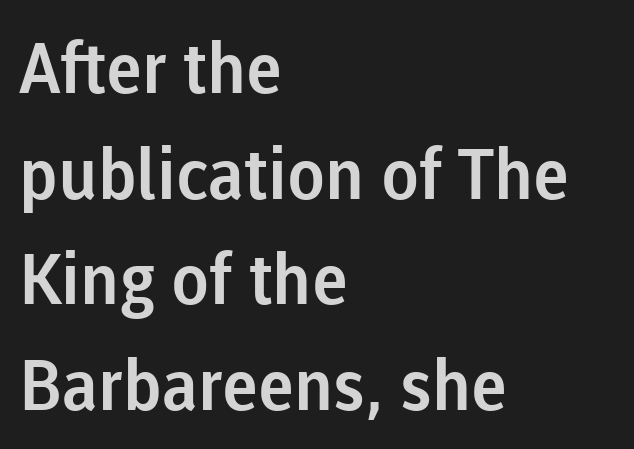
The image shows 70 px sans-serif type, upright; set left-aligned, normal line spacing (1.51x), normal letter spacing, not underlined; low stroke contrast and a medium x-height.
